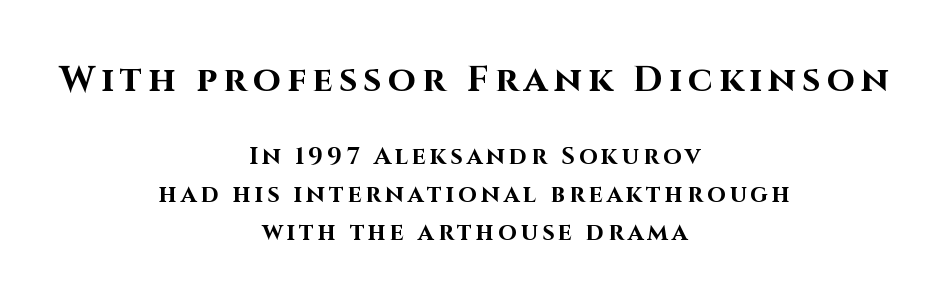
Q: Is the text bold? A: Yes.
Q: Is the text italic (slanted)? A: No, it is upright.
Q: Is the typeface a serif or a sans-serif typeface? A: Sans-serif.
Q: Is the text underlined? A: No.
Q: How is the paragraph aligned? A: Centered.
Q: Is the spacing between lines tight, normal or loose? A: Normal.
Q: Which block of text is set in a larger size, the first (top) or the second (bottom)? A: The first (top) one.
Q: Width (condensed, normal, or wide)? A: Normal.
Q: Stroke contrast? A: High.
Q: x-height? A: Large.
Q: Monospaced? A: No.
